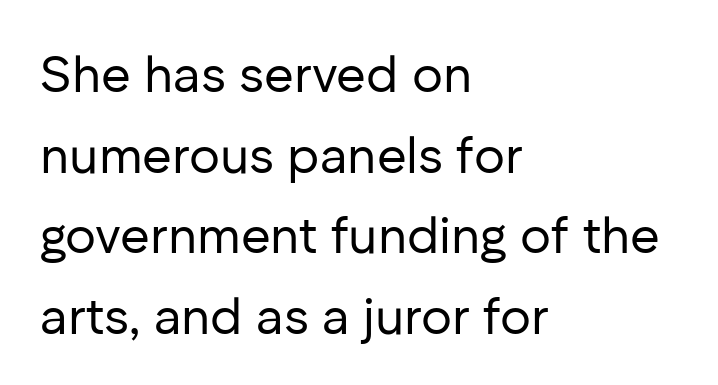
Check under the words: just untouched page. Nothing heavy about these letters — not bold at all. Typographically, this falls in the sans-serif category. This sample has the flowing, uneven cadence of proportional lettering. The letters stand upright; this is a roman face.
